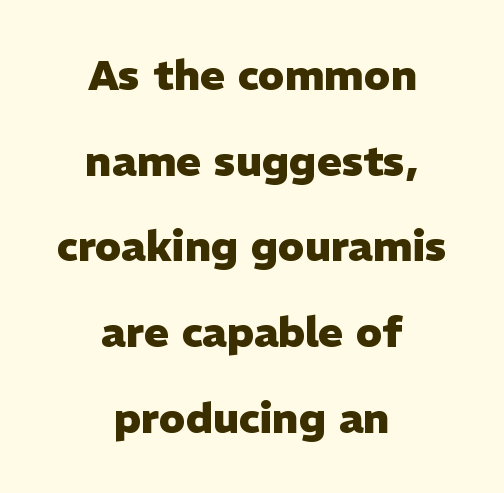
The image shows 42 px heavy sans-serif type, upright; set centered, loose line spacing (2.04x), normal letter spacing, not underlined; low stroke contrast and a medium x-height.
